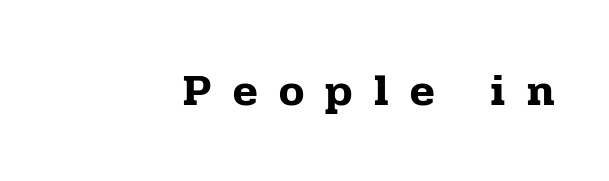
Q: Is the text italic (slanted)? A: No, it is upright.
Q: Is the typeface a serif or a sans-serif typeface? A: Serif.
Q: Is the text underlined? A: No.
Q: How is the paragraph aligned? A: Right-aligned.
Q: Is the spacing between letters normal or unusually wide? A: Unusually wide.
Q: Width (condensed, normal, or wide)? A: Normal.
Q: Stroke contrast? A: Low.
Q: x-height? A: Medium.
Q: Monospaced? A: No.
